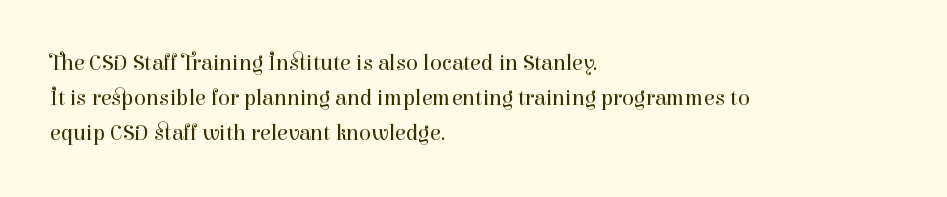
Every stem runs plumb, perpendicular to the baseline. Ink coverage per letter is moderate at most. Does extra space separate the letters? No, they use regular spacing. Line starts are locked; line ends wander. If you measured baseline to baseline, you'd find a middling distance.
